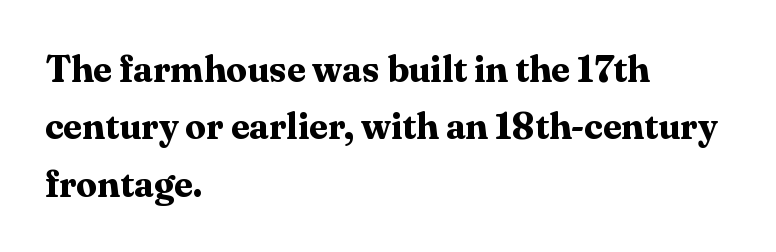
These lines keep a tight, regular rhythm from letter to letter. Stroke thickness is high; the sample reads as a true bold. A typesetter would mark this as roman, not italic. Line beginnings align vertically; line endings do not. The words here are not underlined. Honestly, the row spacing looks completely unremarkable.
